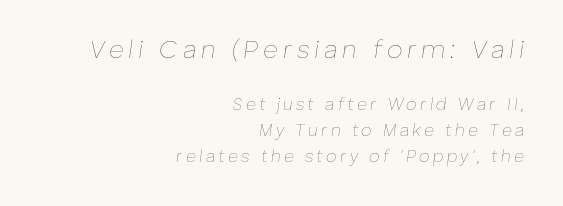
The image shows 25 px text type, italic (leaning right); set right-aligned, normal line spacing (1.52x), not underlined; the first (top) block is 1.47x larger.
